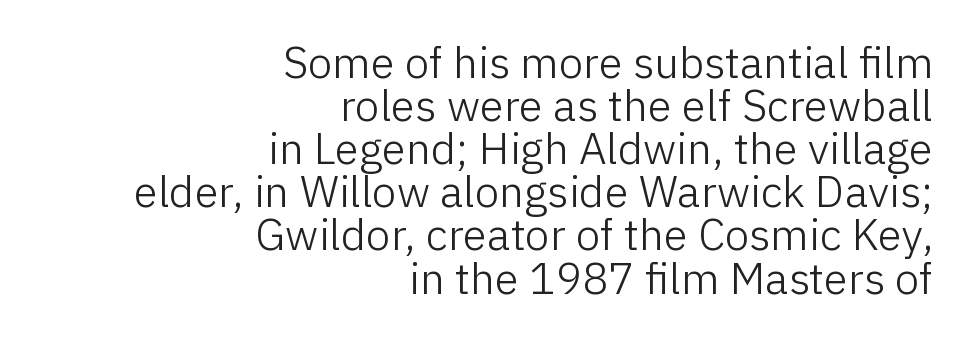
{"serif": "no", "italic": "no", "bold": "no", "weight": "light", "width": "normal", "stroke_contrast": "low", "x_height": "medium", "monospaced": "no", "underline": "no", "align": "right", "line_spacing": "tight", "line_spacing_ratio": 0.98, "letter_spacing": "normal", "letter_spacing_em": 0.0, "glyph_px": 44}
